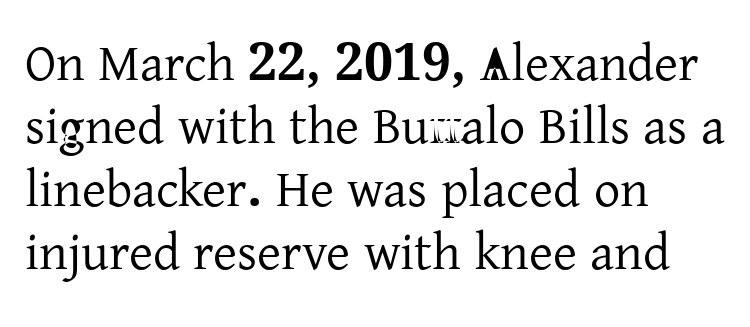
Q: Is the text italic (slanted)? A: No, it is upright.
Q: Is the typeface a serif or a sans-serif typeface? A: Serif.
Q: Is the text underlined? A: No.
Q: How is the paragraph aligned? A: Left-aligned.
Q: Is the spacing between letters normal or unusually wide? A: Normal.
Q: Width (condensed, normal, or wide)? A: Normal.
Q: Stroke contrast? A: Low.
Q: x-height? A: Medium.
Q: Monospaced? A: No.
